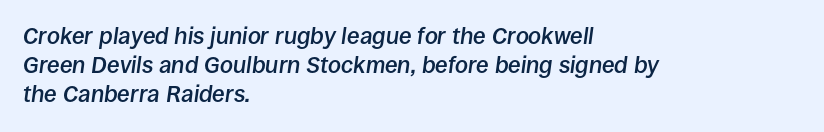
Q: Is the text bold? A: Semi-bold.
Q: Is the text italic (slanted)? A: Yes, it leans right by about 8 degrees.
Q: Is the text underlined? A: No.
Q: How is the paragraph aligned? A: Left-aligned.
Q: Is the spacing between letters normal or unusually wide? A: Normal.
Q: Is the spacing between lines tight, normal or loose? A: Normal.
